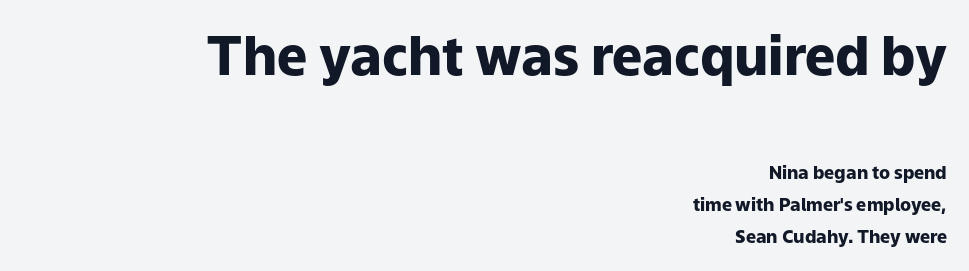
Q: Is the text bold? A: Yes.
Q: Is the text italic (slanted)? A: No, it is upright.
Q: Is the typeface a serif or a sans-serif typeface? A: Sans-serif.
Q: Is the text underlined? A: No.
Q: How is the paragraph aligned? A: Right-aligned.
Q: Is the spacing between letters normal or unusually wide? A: Normal.
Q: Which block of text is set in a larger size, the first (top) or the second (bottom)? A: The first (top) one.
Q: Width (condensed, normal, or wide)? A: Normal.
Q: Stroke contrast? A: Low.
Q: x-height? A: Medium.
Q: Monospaced? A: No.
